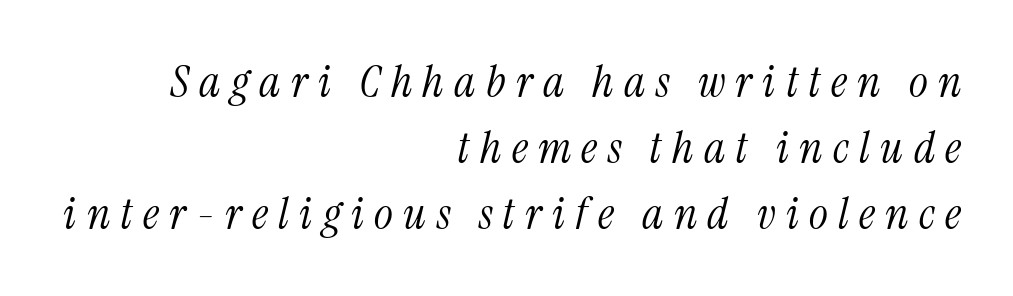
The image shows 45 px light, condensed serif type, italic (leaning right); set right-aligned, normal line spacing (1.47x), unusually wide letter spacing (+0.23 em), not underlined; medium stroke contrast and a medium x-height.
